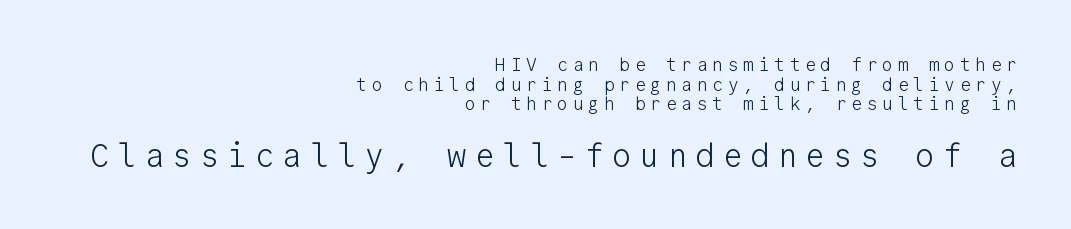
{"serif": "no", "italic": "no", "bold": "no", "weight": "light", "width": "normal", "stroke_contrast": "low", "x_height": "medium", "monospaced": "yes", "underline": "no", "align": "right", "line_spacing": "tight", "line_spacing_ratio": 1.09, "letter_spacing": "wide", "letter_spacing_em": 0.26, "larger_block": "second", "size_ratio": 1.78, "glyph_px": 32}
